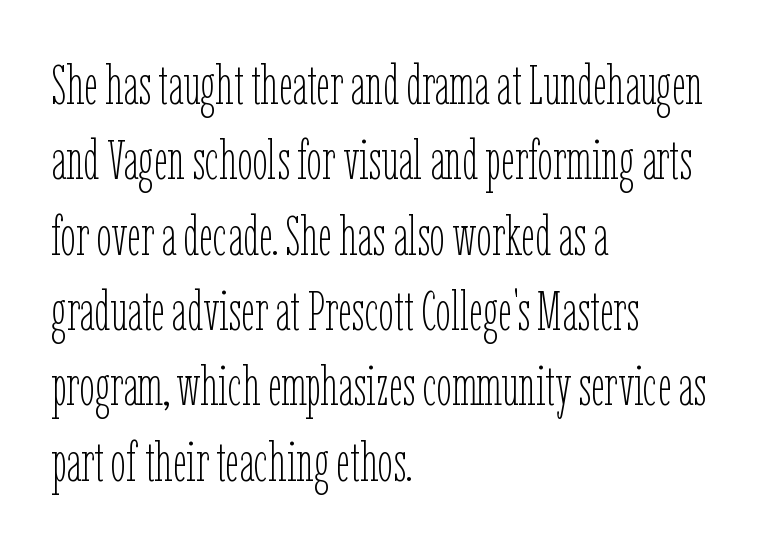
Q: Is the text bold? A: No.
Q: Is the text italic (slanted)? A: No, it is upright.
Q: Is the text underlined? A: No.
Q: How is the paragraph aligned? A: Left-aligned.
Q: Is the spacing between letters normal or unusually wide? A: Normal.
Q: Is the spacing between lines tight, normal or loose? A: Normal.
Q: Width (condensed, normal, or wide)? A: Condensed.
Q: Stroke contrast? A: Low.
Q: x-height? A: Medium.
Q: Monospaced? A: No.
